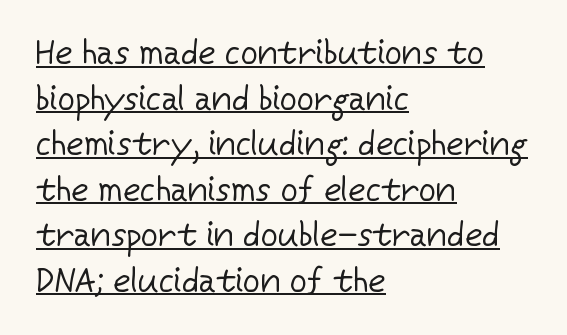
Every character sits straight up, as roman type does. Caption: lettering with a line underneath. Do the characters align in a grid? No, the font is proportional. The paragraph shown leans on its left margin.
